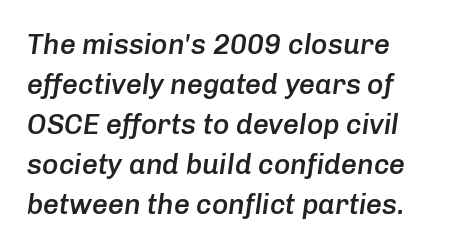
{"italic": "yes", "lean": "right", "slant_degrees": 8, "bold": "semi", "weight": "semibold", "width": "normal", "stroke_contrast": "low", "x_height": "medium", "monospaced": "no", "underline": "no", "align": "left", "line_spacing": "normal", "line_spacing_ratio": 1.43, "letter_spacing": "normal", "letter_spacing_em": 0.0, "glyph_px": 28}
